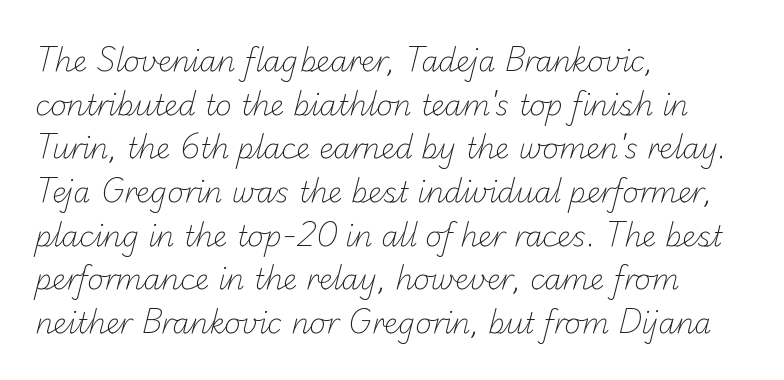
{"serif": "no", "bold": "no", "weight": "light", "width": "normal", "stroke_contrast": "low", "x_height": "small", "monospaced": "no", "underline": "no", "align": "left", "line_spacing": "normal", "line_spacing_ratio": 1.56, "letter_spacing": "normal", "letter_spacing_em": 0.0, "glyph_px": 28}
